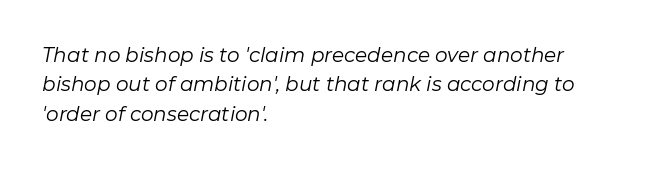
{"italic": "yes", "lean": "right", "slant_degrees": 11, "bold": "no", "underline": "no", "align": "left", "line_spacing": "normal", "line_spacing_ratio": 1.47, "letter_spacing": "normal", "letter_spacing_em": 0.0, "glyph_px": 20}
